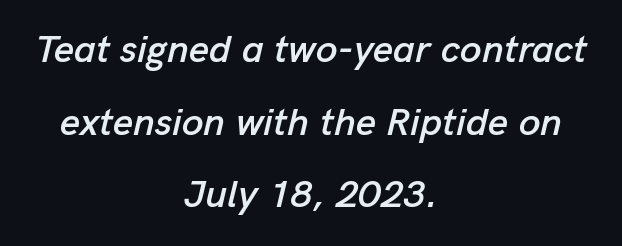
The line texture is even and compact thanks to regular tracking. The rendering positions every line midway between the sides. Character widths vary here, with narrow letters taking less room than wide ones. Looking at the ascenders, they clearly lean.
